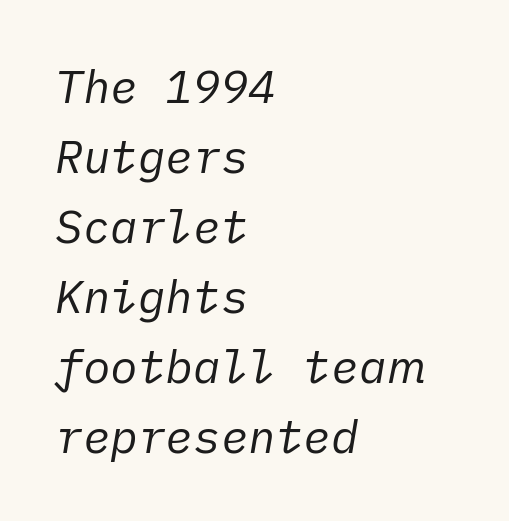
Q: Is the text bold? A: No.
Q: Is the text italic (slanted)? A: Yes, it leans right by about 10 degrees.
Q: Is the text underlined? A: No.
Q: How is the paragraph aligned? A: Left-aligned.
Q: Is the spacing between letters normal or unusually wide? A: Normal.
Q: Is the spacing between lines tight, normal or loose? A: Normal.
Q: Width (condensed, normal, or wide)? A: Normal.
Q: Stroke contrast? A: Low.
Q: x-height? A: Medium.
